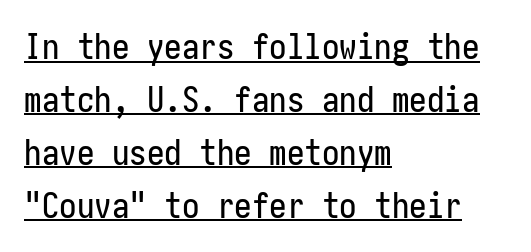
The image shows 35 px condensed sans-serif type, upright; set left-aligned, normal line spacing (1.51x), normal letter spacing, underlined; low stroke contrast and a medium x-height.
